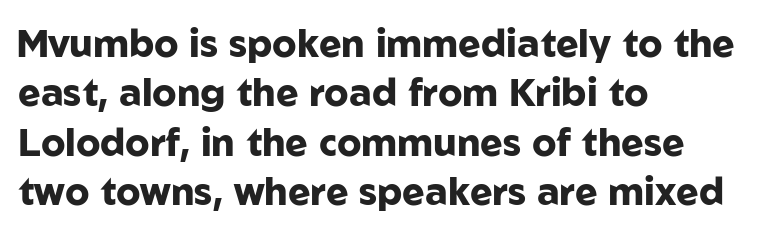
The image shows 38 px heavy sans-serif type, upright; set left-aligned, normal line spacing (1.3x), normal letter spacing, not underlined; low stroke contrast and a medium x-height.
